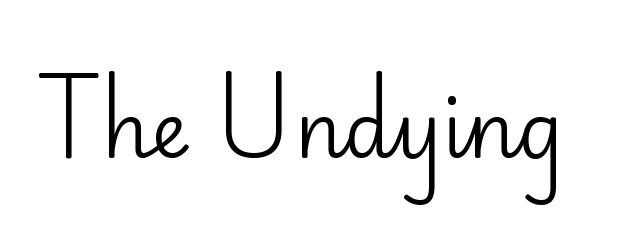
The image shows 77 px regular-weight sans-serif type, upright; set normal letter spacing, not underlined; low stroke contrast and a small x-height.
